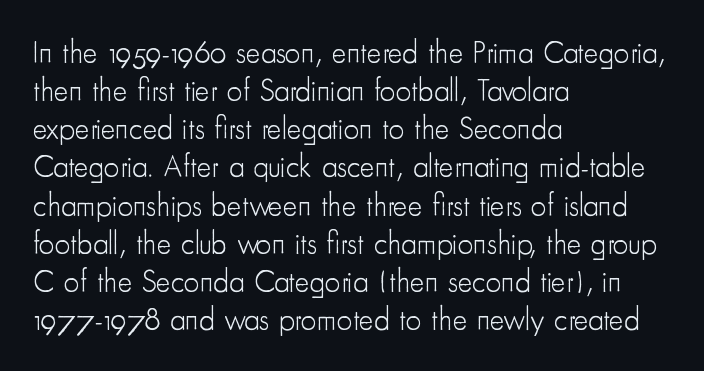
Is the block centered? No — it sits flush against the left margin. The line texture is even and compact thanks to regular tracking. The font's upright variant was chosen for this text. Are there feet on the stems? There aren't — it's a sans.
